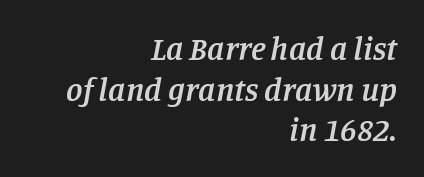
The passage shown is not underscored anywhere. The passage shown is typeset with a serif family. Its strokes are somewhat broadened, the hallmark of semibold type. Yep, that's italic — everything's leaning. Every row of glyphs terminates at an identical x-position on the right.
